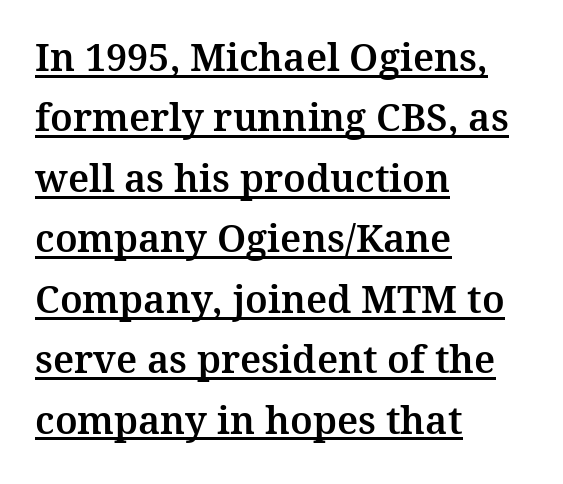
{"serif": "yes", "italic": "no", "width": "normal", "stroke_contrast": "medium", "x_height": "medium", "monospaced": "no", "underline": "yes", "align": "left", "line_spacing": "normal", "line_spacing_ratio": 1.59, "letter_spacing": "normal", "letter_spacing_em": 0.0, "glyph_px": 38}
